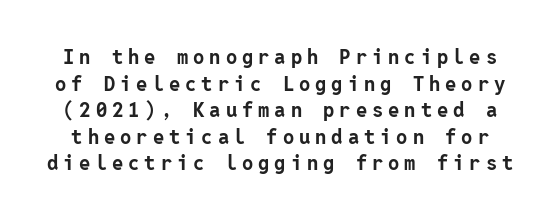
Q: Is the text bold? A: Yes.
Q: Is the text italic (slanted)? A: No, it is upright.
Q: Is the text underlined? A: No.
Q: Is the spacing between letters normal or unusually wide? A: Unusually wide.
Q: Is the spacing between lines tight, normal or loose? A: Normal.
